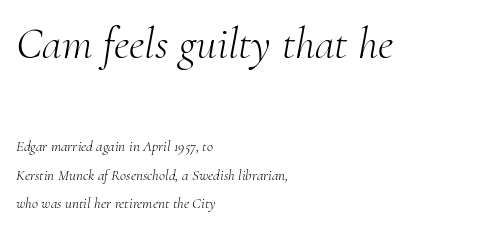
Q: Is the text bold? A: No.
Q: Is the text italic (slanted)? A: Yes, it leans right by about 10 degrees.
Q: Is the typeface a serif or a sans-serif typeface? A: Serif.
Q: Is the text underlined? A: No.
Q: How is the paragraph aligned? A: Left-aligned.
Q: Is the spacing between letters normal or unusually wide? A: Normal.
Q: Is the spacing between lines tight, normal or loose? A: Loose.
Q: Which block of text is set in a larger size, the first (top) or the second (bottom)? A: The first (top) one.
Q: Width (condensed, normal, or wide)? A: Normal.
Q: Stroke contrast? A: Medium.
Q: x-height? A: Small.
Q: Monospaced? A: No.
